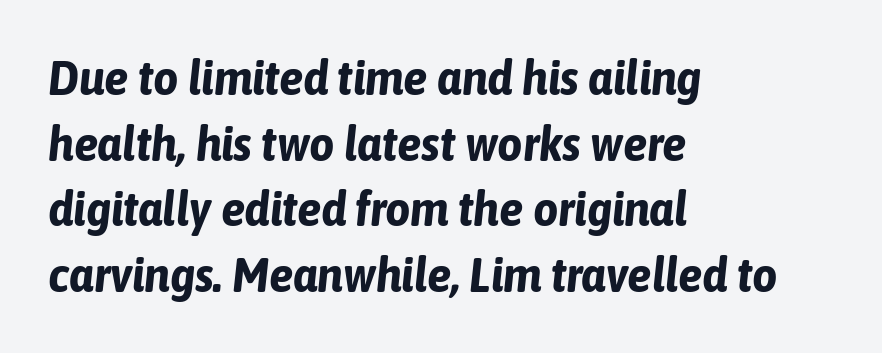
Q: Is the text bold? A: Yes.
Q: Is the text italic (slanted)? A: Yes, it leans right by about 6 degrees.
Q: Is the text underlined? A: No.
Q: How is the paragraph aligned? A: Left-aligned.
Q: Is the spacing between letters normal or unusually wide? A: Normal.
Q: Is the spacing between lines tight, normal or loose? A: Normal.
Q: Width (condensed, normal, or wide)? A: Condensed.
Q: Stroke contrast? A: Low.
Q: x-height? A: Medium.
Q: Monospaced? A: No.
